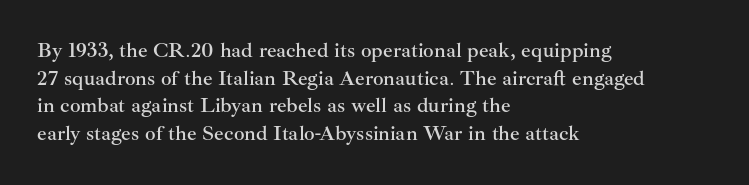
Every character sits straight up, as roman type does. Decoration check: the copy has no underline. A normal amount of white space separates one row of letters from the next. The passage shown has conventional tracking throughout.
